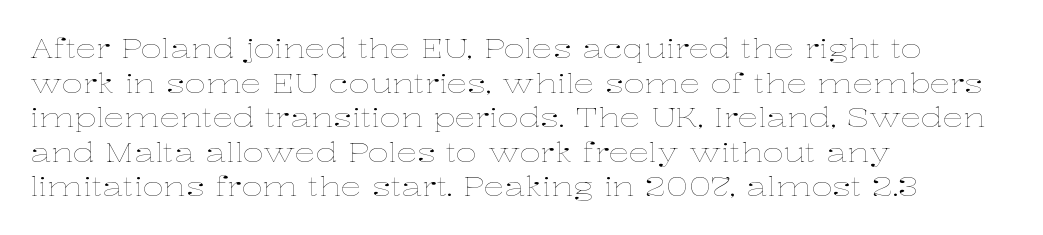
No chunkiness to these letters — they're not bold. A classic flush-left, rag-right setting is used for this passage. One glance says typical: line gaps are just what's usual. The letters sit at their default tracking, neither squeezed nor spread.
